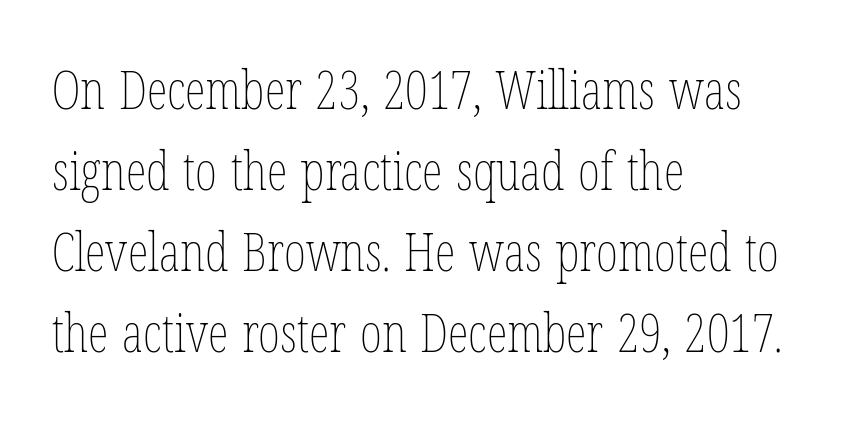
Q: Is the text bold? A: No.
Q: Is the text italic (slanted)? A: No, it is upright.
Q: Is the text underlined? A: No.
Q: How is the paragraph aligned? A: Left-aligned.
Q: Is the spacing between letters normal or unusually wide? A: Normal.
Q: Is the spacing between lines tight, normal or loose? A: Normal.
Q: Width (condensed, normal, or wide)? A: Condensed.
Q: Stroke contrast? A: Low.
Q: x-height? A: Medium.
Q: Monospaced? A: No.
